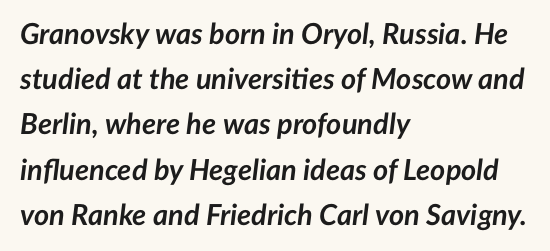
The image shows 29 px semibold type, italic (leaning right); set left-aligned, normal line spacing (1.56x), normal letter spacing, not underlined; low stroke contrast and a medium x-height.
